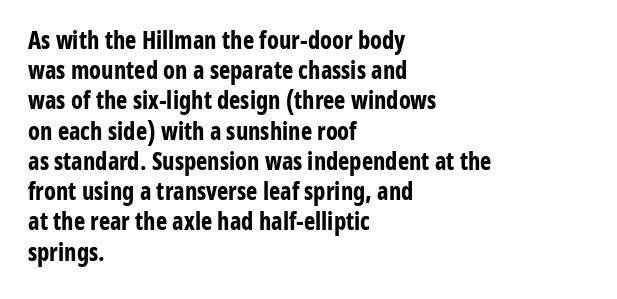
The image shows 24 px bold type, upright; set left-aligned, normal line spacing (1.26x), normal letter spacing, not underlined.
